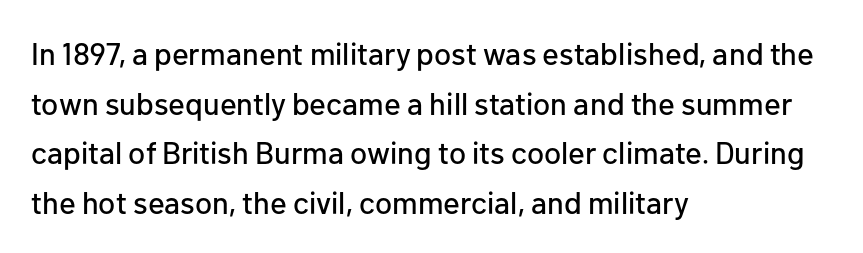
{"serif": "no", "italic": "no", "width": "normal", "stroke_contrast": "low", "x_height": "medium", "monospaced": "no", "underline": "no", "align": "left", "line_spacing": "normal", "line_spacing_ratio": 1.6, "letter_spacing": "normal", "letter_spacing_em": 0.0, "glyph_px": 31}
